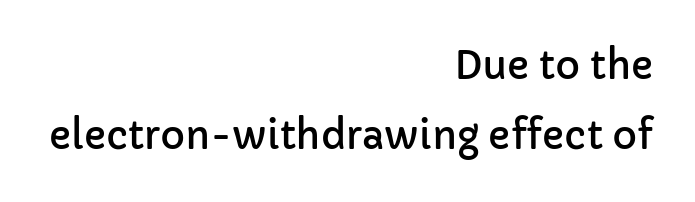
The image shows 38 px sans-serif type, upright; set right-aligned, line spacing 1.84x, normal letter spacing, not underlined; low stroke contrast and a medium x-height.
